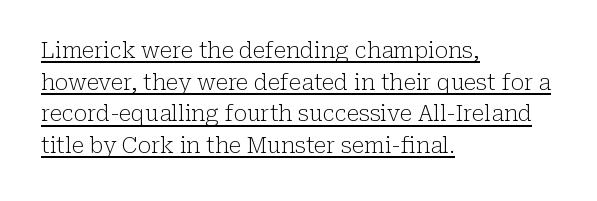
All the whitespace from short lines collects on the right. The font's upright variant was chosen for this text. Observe the ordinary spacing: letters are neighbours, not strangers. This reads as an unemphasized weight, regular at the heaviest.
